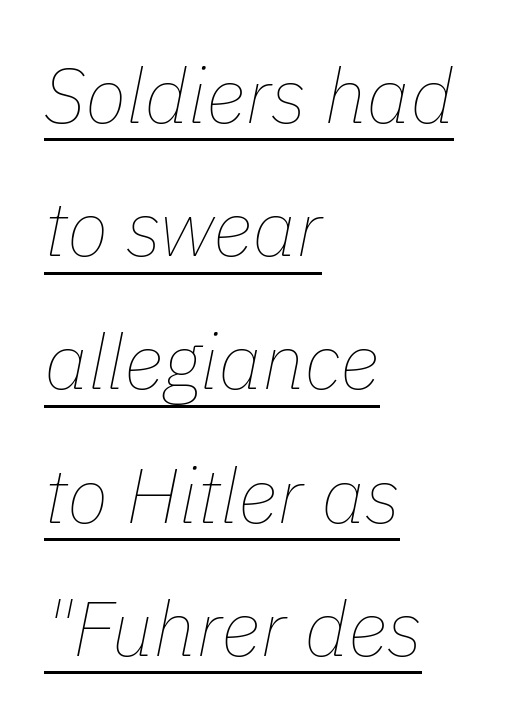
On a weight scale, this lands at 450 or below. Each line starts at the same left margin while the right side varies. Italic? Definitely — the glyphs are oblique. What decoration does the sample have? An underline. Standard letterfit; no display-style spreading of the glyphs. Spacing verdict: proportional, widths tailored to each character.
